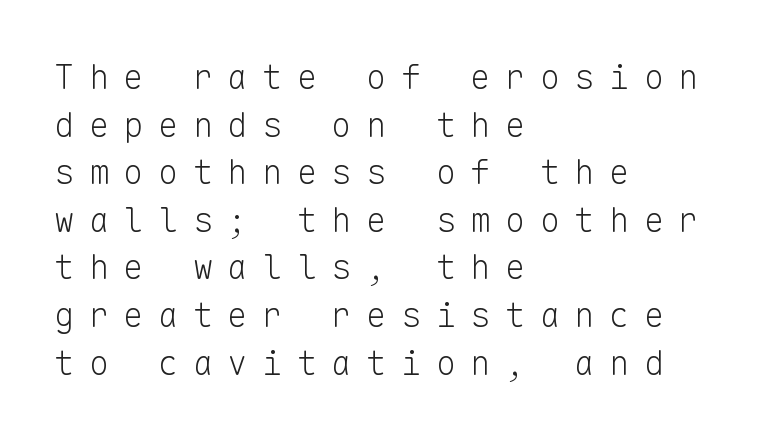
Fixed-width glyphs throughout — classic coding-font behaviour. Bold? No — there's no thickening of the strokes. Note: no serifs on the glyphs. Upright lettering throughout.
